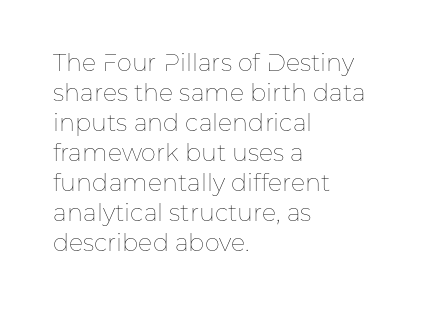
{"italic": "no", "bold": "no", "underline": "no", "align": "left", "line_spacing": "normal", "line_spacing_ratio": 1.25, "letter_spacing": "normal", "letter_spacing_em": 0.0, "glyph_px": 24}
